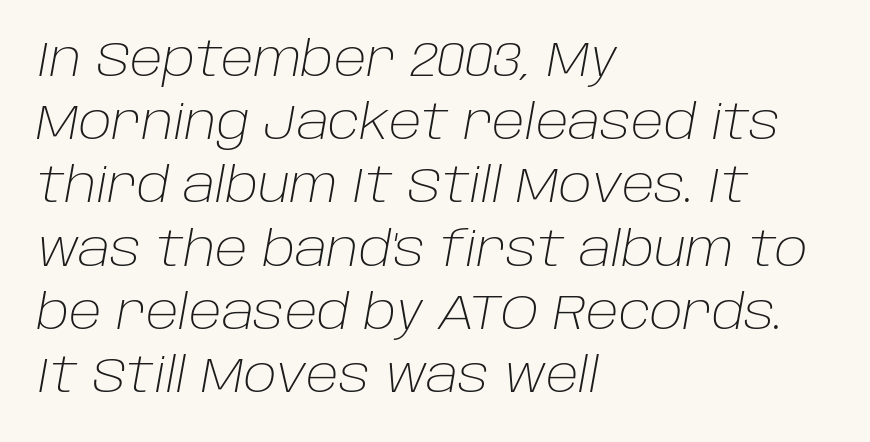
These lines are rendered in a variable-pitch font. The area under the type is left untouched. Observe the lean: these are italic letterforms. Left-aligned paragraph, ragged on the right. Look at the tracking — it's just the regular setting, nothing added.
